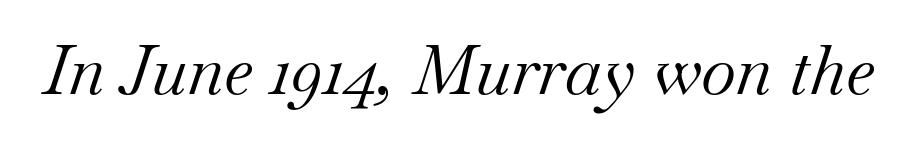
The image shows 68 px regular-weight serif type, italic (leaning right); set normal letter spacing, not underlined; medium stroke contrast and a small x-height.
